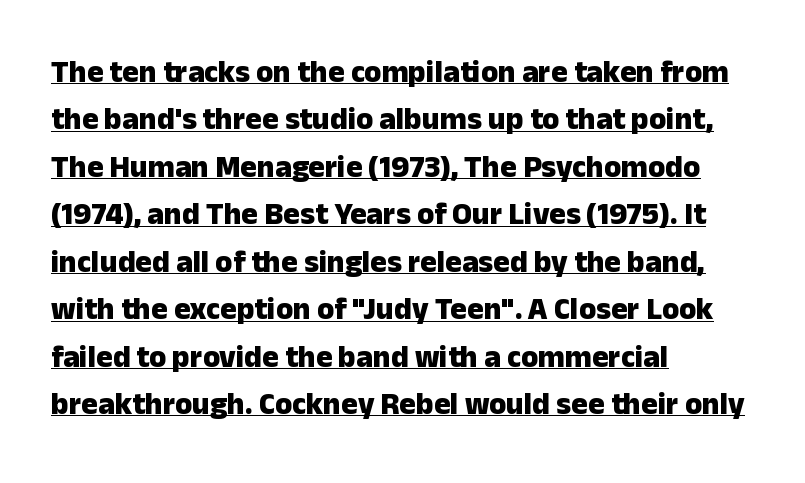
{"serif": "no", "italic": "no", "bold": "yes", "weight": "heavy", "width": "normal", "stroke_contrast": "low", "x_height": "medium", "monospaced": "no", "underline": "yes", "align": "left", "line_spacing": "normal", "line_spacing_ratio": 1.53, "letter_spacing": "normal", "letter_spacing_em": 0.0, "glyph_px": 31}
